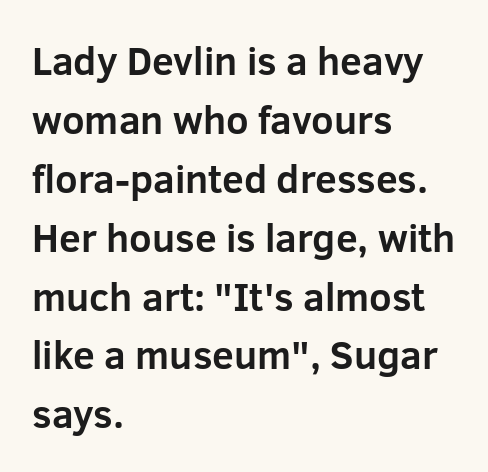
{"serif": "no", "italic": "no", "bold": "yes", "weight": "bold", "width": "normal", "stroke_contrast": "low", "x_height": "medium", "monospaced": "no", "underline": "no", "align": "left", "line_spacing": "normal", "line_spacing_ratio": 1.51, "letter_spacing": "normal", "letter_spacing_em": 0.0, "glyph_px": 39}
